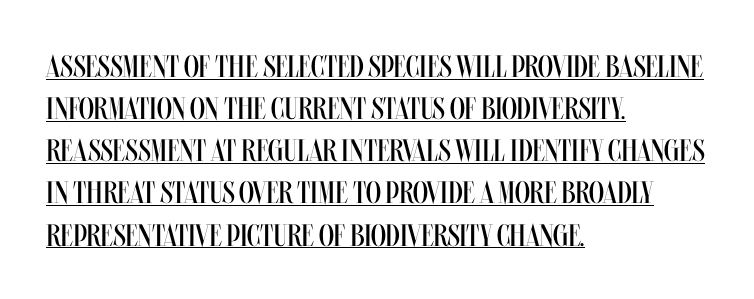
Q: Is the text bold? A: No.
Q: Is the text italic (slanted)? A: No, it is upright.
Q: Is the text underlined? A: Yes.
Q: How is the paragraph aligned? A: Left-aligned.
Q: Is the spacing between letters normal or unusually wide? A: Normal.
Q: Is the spacing between lines tight, normal or loose? A: Normal.
Q: Width (condensed, normal, or wide)? A: Condensed.
Q: Stroke contrast? A: Medium.
Q: x-height? A: Large.
Q: Monospaced? A: No.
